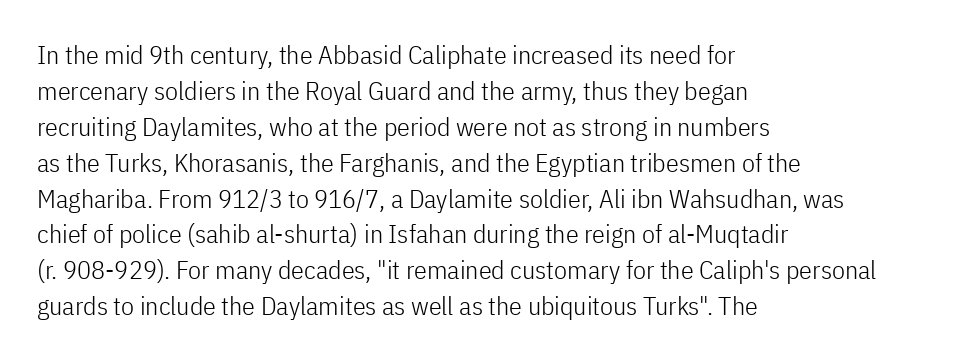
Q: Is the text bold? A: No.
Q: Is the text italic (slanted)? A: No, it is upright.
Q: Is the text underlined? A: No.
Q: How is the paragraph aligned? A: Left-aligned.
Q: Is the spacing between letters normal or unusually wide? A: Normal.
Q: Is the spacing between lines tight, normal or loose? A: Normal.
